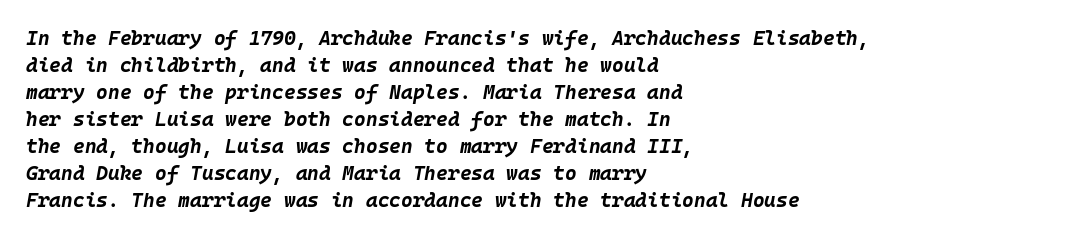
The image shows 20 px bold type, italic (leaning right); set left-aligned, normal line spacing (1.35x), normal letter spacing, not underlined.
